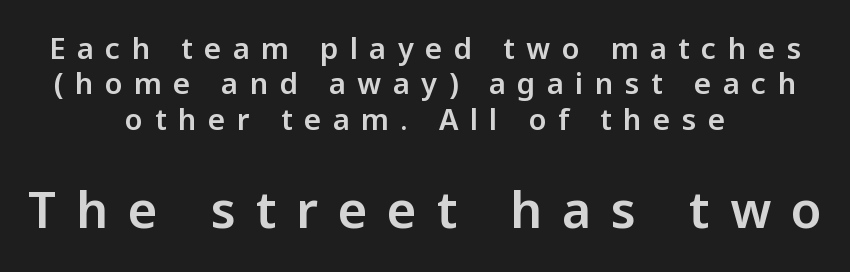
{"serif": "no", "italic": "no", "width": "normal", "stroke_contrast": "low", "x_height": "medium", "monospaced": "no", "underline": "no", "align": "center", "line_spacing_ratio": 1.22, "letter_spacing": "wide", "letter_spacing_em": 0.4, "larger_block": "second", "size_ratio": 1.72, "glyph_px": 50}
